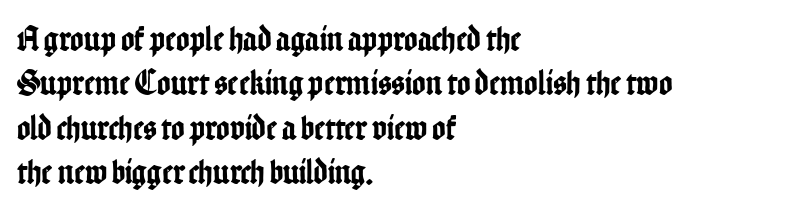
{"serif": "no", "italic": "no", "width": "condensed", "stroke_contrast": "low", "x_height": "medium", "monospaced": "no", "underline": "no", "align": "left", "line_spacing_ratio": 1.23, "letter_spacing": "normal", "letter_spacing_em": 0.0, "glyph_px": 36}
